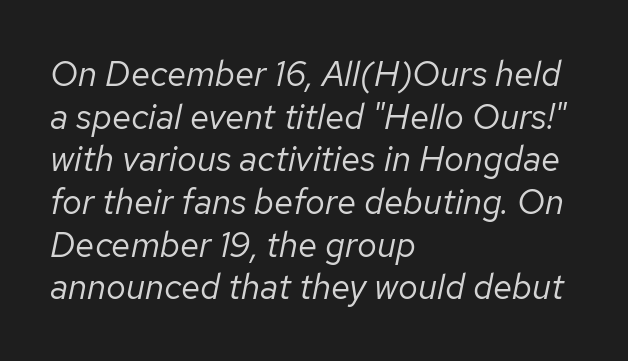
The image shows 35 px regular-weight type, italic (leaning right); set left-aligned, line spacing 1.22x, normal letter spacing, not underlined; low stroke contrast and a medium x-height.
